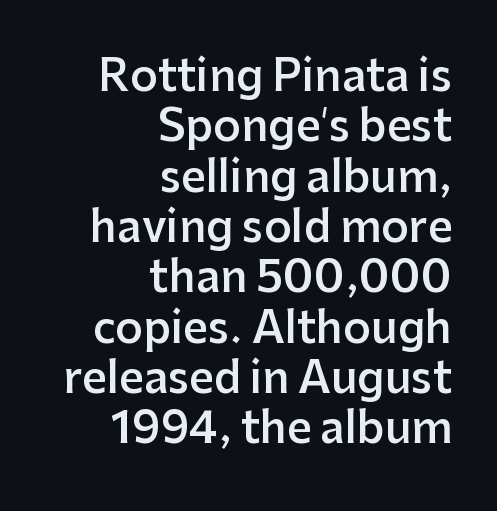
The characters display no serif detailing; their extremities are plain. Descenders are the only things crossing below the line. Proportional: the letters do not fall into vertical columns. Set as a demibold, roughly 600 on the weight scale. A typesetter would mark this as roman, not italic.
